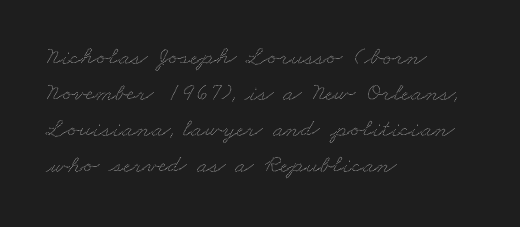
{"underline": "no", "align": "left", "line_spacing": "normal", "line_spacing_ratio": 1.38, "letter_spacing": "normal", "letter_spacing_em": 0.0, "glyph_px": 26}
